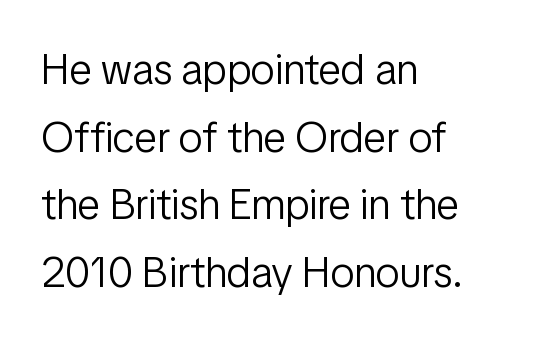
Italic: no, the glyphs are upright roman. The glyphs are unaccompanied by any horizontal stroke below them. Horizontal alignment here is leftward, the default for most running prose. Stems here are at most as thick as an everyday book face. This block has exactly the height ordinary leading produces.
